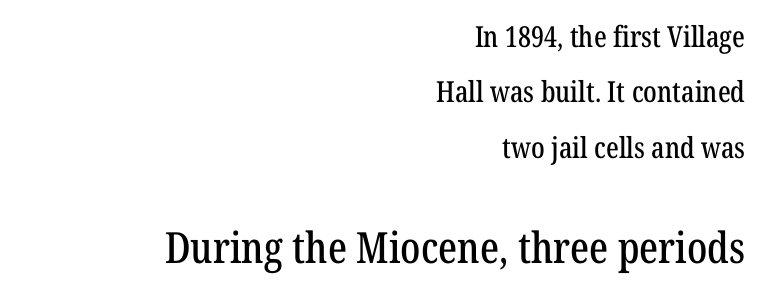
Q: Is the text italic (slanted)? A: No, it is upright.
Q: Is the typeface a serif or a sans-serif typeface? A: Serif.
Q: Is the text underlined? A: No.
Q: How is the paragraph aligned? A: Right-aligned.
Q: Is the spacing between letters normal or unusually wide? A: Normal.
Q: Is the spacing between lines tight, normal or loose? A: Loose.
Q: Which block of text is set in a larger size, the first (top) or the second (bottom)? A: The second (bottom) one.
Q: Width (condensed, normal, or wide)? A: Condensed.
Q: Stroke contrast? A: Low.
Q: x-height? A: Medium.
Q: Monospaced? A: No.
